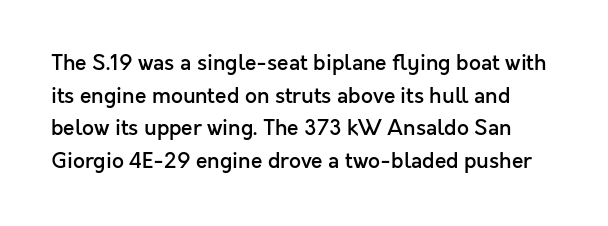
{"italic": "no", "bold": "semi", "underline": "no", "line_spacing": "normal", "line_spacing_ratio": 1.55, "letter_spacing": "normal", "letter_spacing_em": 0.0, "glyph_px": 21}
